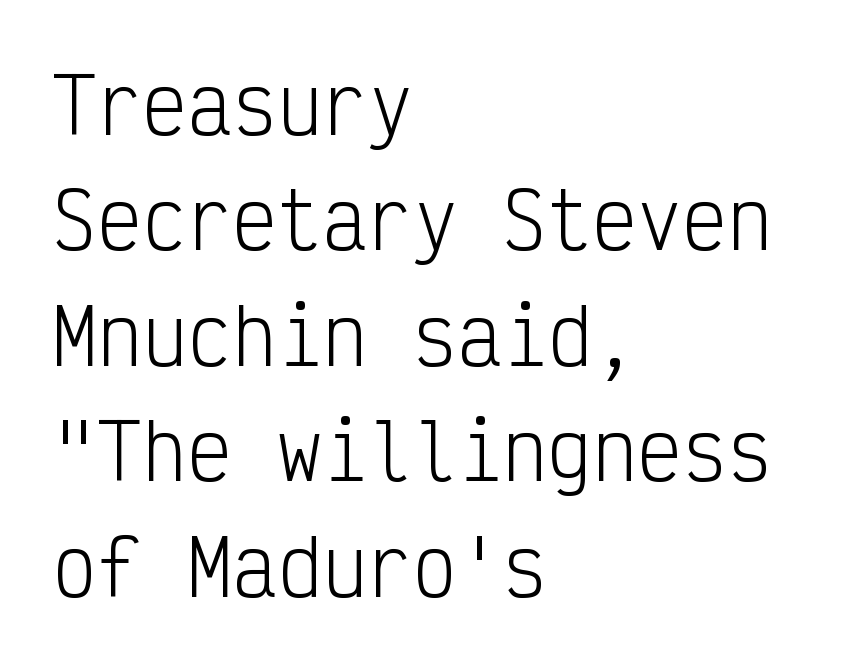
The image shows 75 px light, condensed sans-serif type, upright, monospaced; set left-aligned, normal line spacing (1.54x), normal letter spacing, not underlined; low stroke contrast and a medium x-height.
